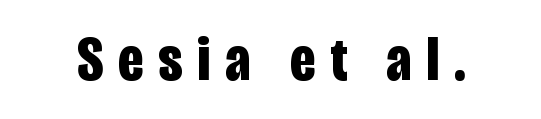
{"serif": "no", "italic": "no", "bold": "yes", "weight": "bold", "width": "condensed", "stroke_contrast": "low", "x_height": "large", "monospaced": "no", "underline": "no", "letter_spacing": "wide", "letter_spacing_em": 0.24, "glyph_px": 63}
